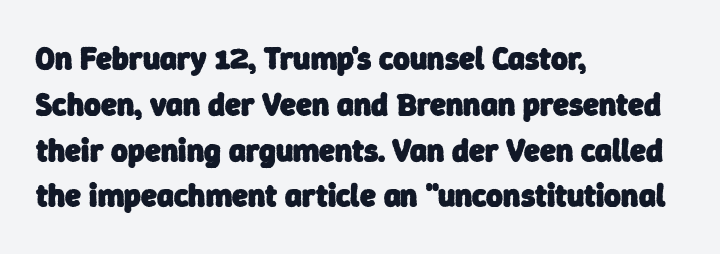
Q: Is the text bold? A: Yes.
Q: Is the typeface a serif or a sans-serif typeface? A: Sans-serif.
Q: Is the text underlined? A: No.
Q: How is the paragraph aligned? A: Left-aligned.
Q: Is the spacing between letters normal or unusually wide? A: Normal.
Q: Is the spacing between lines tight, normal or loose? A: Normal.
Q: Width (condensed, normal, or wide)? A: Normal.
Q: Stroke contrast? A: Low.
Q: x-height? A: Medium.
Q: Monospaced? A: No.
